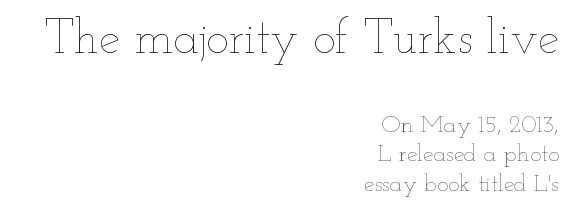
Q: Is the text bold? A: No.
Q: Is the text italic (slanted)? A: No, it is upright.
Q: Is the text underlined? A: No.
Q: How is the paragraph aligned? A: Right-aligned.
Q: Is the spacing between letters normal or unusually wide? A: Normal.
Q: Which block of text is set in a larger size, the first (top) or the second (bottom)? A: The first (top) one.
Q: Width (condensed, normal, or wide)? A: Wide.
Q: Stroke contrast? A: Low.
Q: x-height? A: Small.
Q: Monospaced? A: No.
